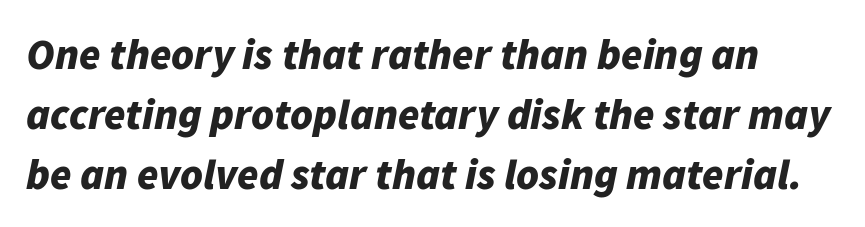
A dark, heavy texture on the line: the type is bold. Note the varied advance widths — an 'i' is clearly narrower than an 'm'. Short note: letters normally spaced. The axis of the letterforms is tilted away from vertical.
